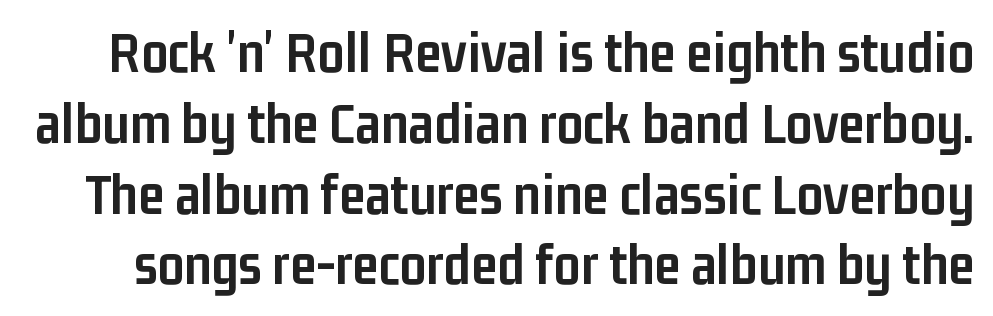
Q: Is the text bold? A: Yes.
Q: Is the text italic (slanted)? A: No, it is upright.
Q: Is the typeface a serif or a sans-serif typeface? A: Sans-serif.
Q: Is the text underlined? A: No.
Q: Is the spacing between letters normal or unusually wide? A: Normal.
Q: Width (condensed, normal, or wide)? A: Condensed.
Q: Stroke contrast? A: Low.
Q: x-height? A: Medium.
Q: Monospaced? A: No.
